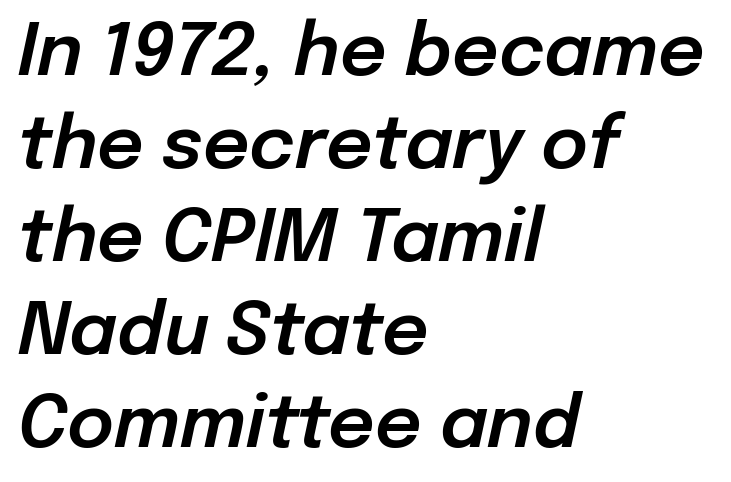
The image shows 72 px text type, italic (leaning right); set left-aligned, normal line spacing (1.29x), normal letter spacing, not underlined; low stroke contrast and a medium x-height.
